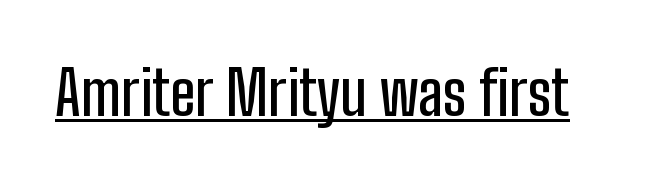
The image shows 61 px condensed sans-serif type, upright; set normal letter spacing, underlined; low stroke contrast and a medium x-height.
